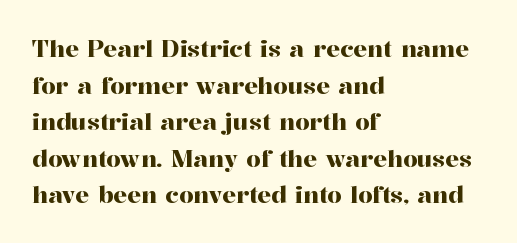
Q: Is the text italic (slanted)? A: No, it is upright.
Q: Is the text underlined? A: No.
Q: How is the paragraph aligned? A: Left-aligned.
Q: Is the spacing between letters normal or unusually wide? A: Normal.
Q: Is the spacing between lines tight, normal or loose? A: Normal.
